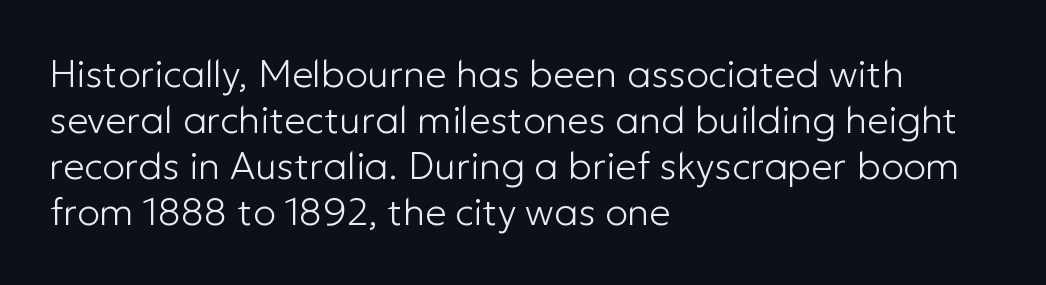
Spacing between characters is what you'd get straight out of the box. A typesetter would label this face a sans. Is this a fixed-width face? No — the glyphs have proportional, varying widths. Nothing heavy about these letters — not bold at all.
